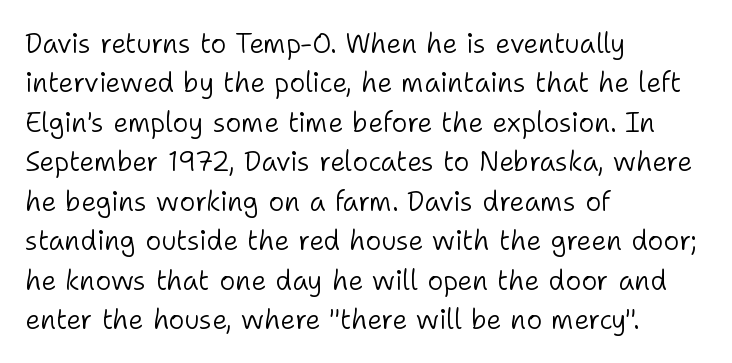
The image shows 27 px text type, upright; set left-aligned, normal line spacing (1.46x), normal letter spacing, not underlined.
